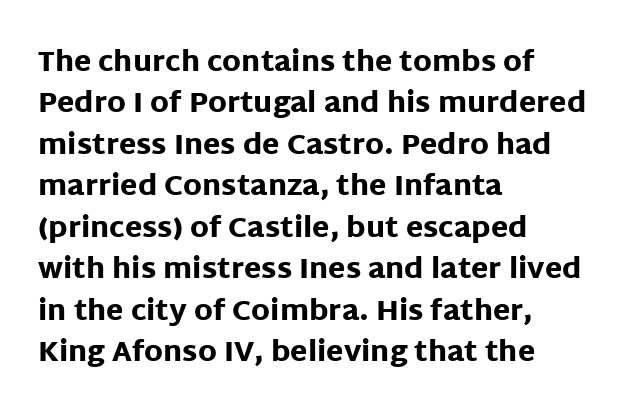
{"serif": "no", "italic": "no", "bold": "yes", "weight": "heavy", "width": "normal", "stroke_contrast": "low", "x_height": "large", "monospaced": "no", "underline": "no", "align": "left", "line_spacing": "normal", "line_spacing_ratio": 1.48, "letter_spacing": "normal", "letter_spacing_em": 0.0, "glyph_px": 28}
